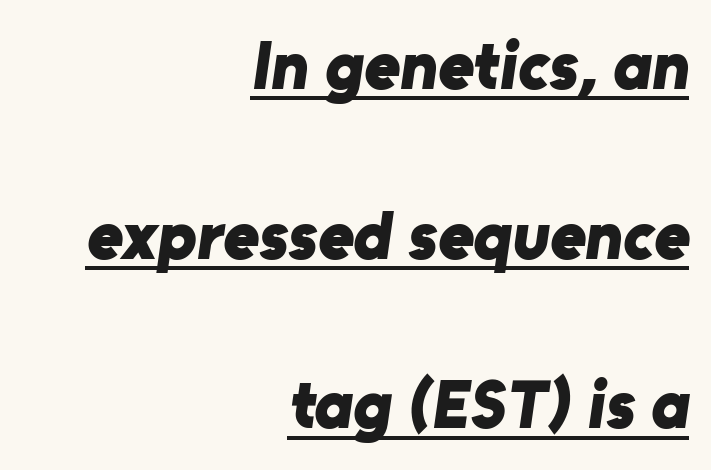
{"serif": "no", "bold": "yes", "weight": "bold", "width": "normal", "stroke_contrast": "low", "x_height": "medium", "monospaced": "no", "underline": "yes", "align": "right", "line_spacing": "loose", "line_spacing_ratio": 2.46, "letter_spacing": "normal", "letter_spacing_em": 0.0, "glyph_px": 69}
